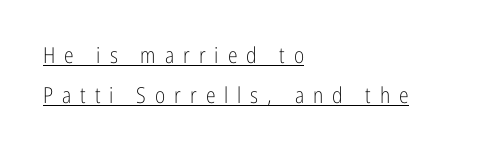
The image shows 22 px text type, upright; set left-aligned, line spacing 1.82x, unusually wide letter spacing (+0.41 em), underlined.
